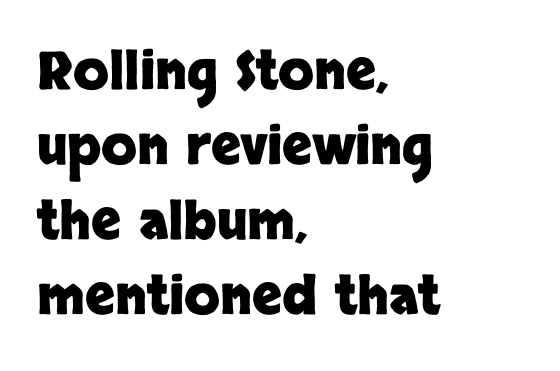
Q: Is the text bold? A: Yes.
Q: Is the text italic (slanted)? A: No, it is upright.
Q: Is the typeface a serif or a sans-serif typeface? A: Sans-serif.
Q: Is the text underlined? A: No.
Q: How is the paragraph aligned? A: Left-aligned.
Q: Is the spacing between letters normal or unusually wide? A: Normal.
Q: Is the spacing between lines tight, normal or loose? A: Normal.
Q: Width (condensed, normal, or wide)? A: Normal.
Q: Stroke contrast? A: Low.
Q: x-height? A: Large.
Q: Monospaced? A: No.
